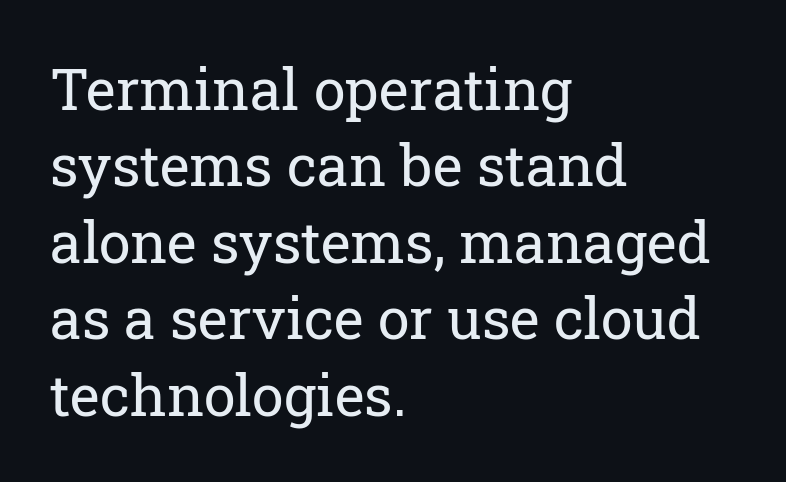
{"serif": "yes", "italic": "no", "bold": "no", "weight": "regular", "width": "normal", "stroke_contrast": "low", "x_height": "medium", "monospaced": "no", "underline": "no", "align": "left", "line_spacing": "normal", "line_spacing_ratio": 1.34, "letter_spacing": "normal", "letter_spacing_em": 0.0, "glyph_px": 57}
